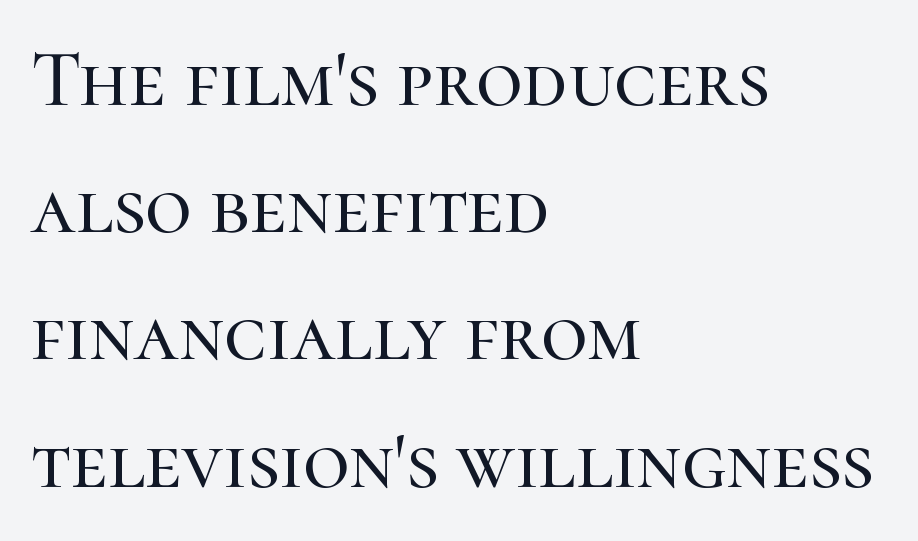
Q: Is the text italic (slanted)? A: No, it is upright.
Q: Is the typeface a serif or a sans-serif typeface? A: Serif.
Q: Is the text underlined? A: No.
Q: How is the paragraph aligned? A: Left-aligned.
Q: Is the spacing between letters normal or unusually wide? A: Normal.
Q: Is the spacing between lines tight, normal or loose? A: Normal.
Q: Width (condensed, normal, or wide)? A: Normal.
Q: Stroke contrast? A: High.
Q: x-height? A: Medium.
Q: Monospaced? A: No.
